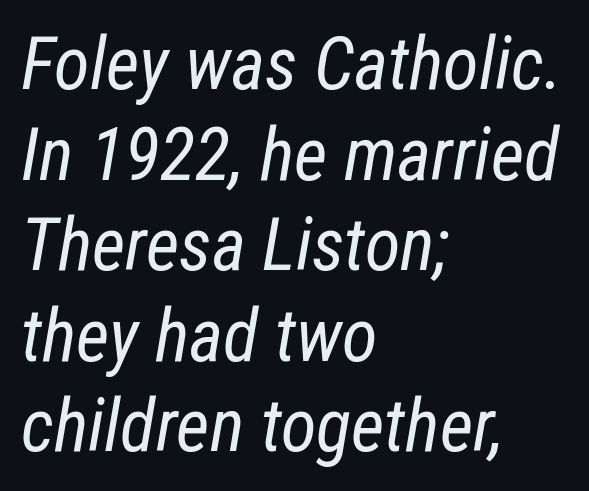
The image shows 73 px regular-weight, condensed type, italic (leaning right); set left-aligned, line spacing 1.24x, normal letter spacing, not underlined; low stroke contrast and a medium x-height.
